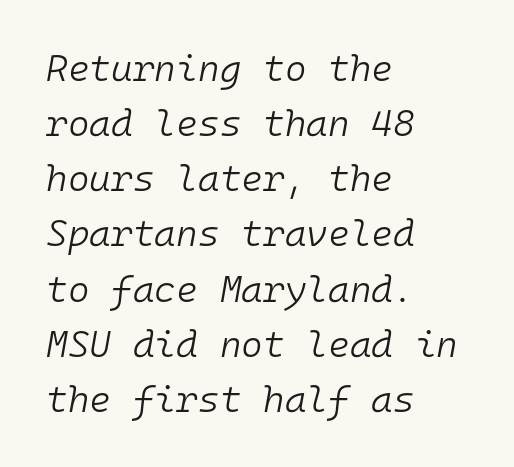
{"italic": "yes", "lean": "right", "slant_degrees": 10, "bold": "no", "weight": "light", "width": "normal", "stroke_contrast": "low", "x_height": "medium", "monospaced": "yes", "underline": "no", "align": "left", "line_spacing": "normal", "line_spacing_ratio": 1.49, "letter_spacing": "normal", "letter_spacing_em": 0.0, "glyph_px": 37}
